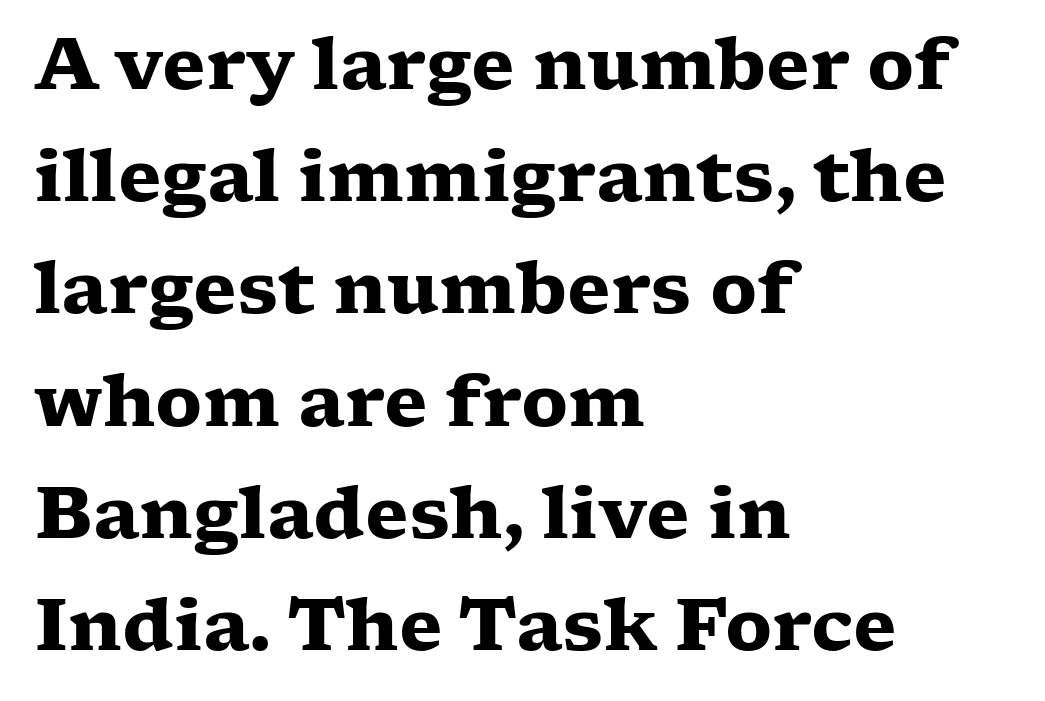
{"serif": "yes", "italic": "no", "bold": "yes", "weight": "heavy", "width": "wide", "stroke_contrast": "low", "x_height": "medium", "monospaced": "no", "underline": "no", "align": "left", "line_spacing": "normal", "line_spacing_ratio": 1.58, "letter_spacing": "normal", "letter_spacing_em": 0.0, "glyph_px": 71}
